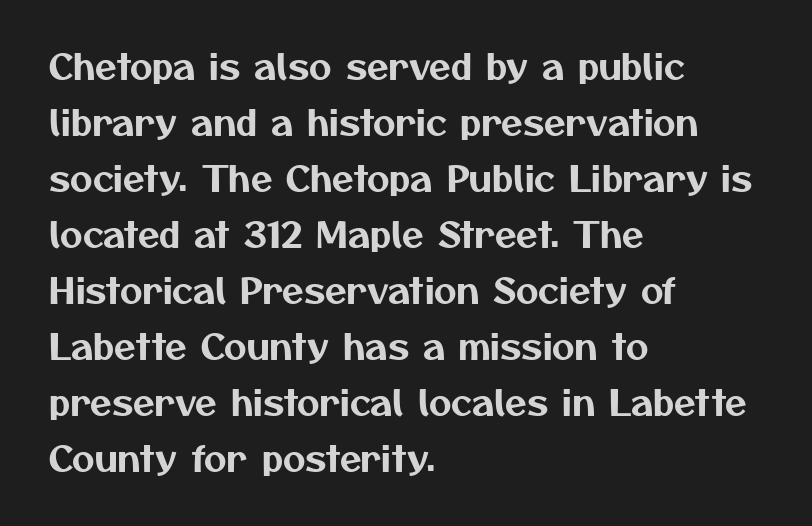
The image shows 35 px sans-serif type; set left-aligned, normal line spacing (1.6x), normal letter spacing, not underlined; medium stroke contrast and a medium x-height.
